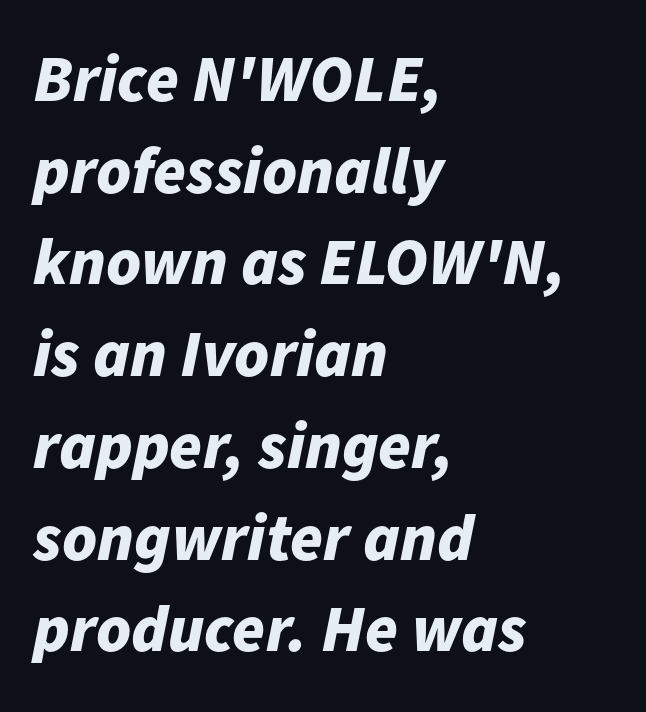
Q: Is the text bold? A: Yes.
Q: Is the text italic (slanted)? A: Yes, it leans right by about 11 degrees.
Q: Is the text underlined? A: No.
Q: How is the paragraph aligned? A: Left-aligned.
Q: Is the spacing between letters normal or unusually wide? A: Normal.
Q: Is the spacing between lines tight, normal or loose? A: Normal.
Q: Width (condensed, normal, or wide)? A: Normal.
Q: Stroke contrast? A: Low.
Q: x-height? A: Medium.
Q: Monospaced? A: No.
